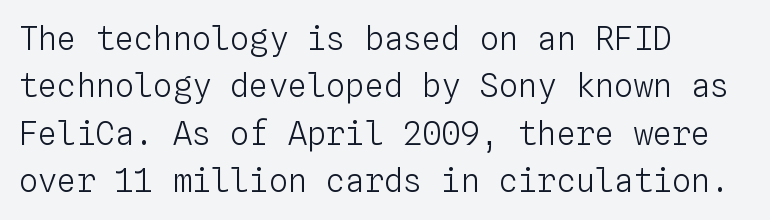
{"italic": "no", "bold": "no", "weight": "light", "width": "normal", "stroke_contrast": "low", "x_height": "medium", "monospaced": "yes", "underline": "no", "align": "left", "line_spacing": "normal", "line_spacing_ratio": 1.48, "letter_spacing": "normal", "letter_spacing_em": 0.0, "glyph_px": 32}
